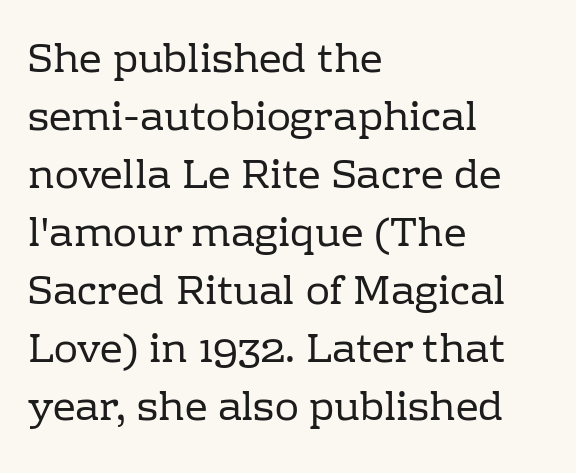
The weight tops out at a normal text grade. The letters stand straight up with perfectly vertical stems. The rendering anchors every line to the left-hand side. Words float on clear page, feet unadorned. Standard letterfit; no display-style spreading of the glyphs.
